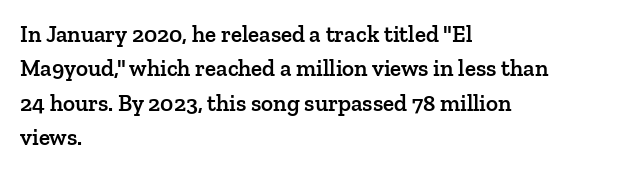
Q: Is the text bold? A: Semi-bold.
Q: Is the text italic (slanted)? A: No, it is upright.
Q: Is the text underlined? A: No.
Q: How is the paragraph aligned? A: Left-aligned.
Q: Is the spacing between letters normal or unusually wide? A: Normal.
Q: Is the spacing between lines tight, normal or loose? A: Normal.
